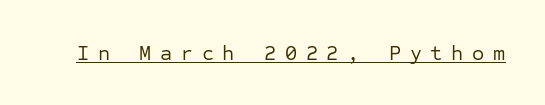
Q: Is the text bold? A: No.
Q: Is the text italic (slanted)? A: No, it is upright.
Q: Is the text underlined? A: Yes.
Q: Is the spacing between letters normal or unusually wide? A: Unusually wide.
